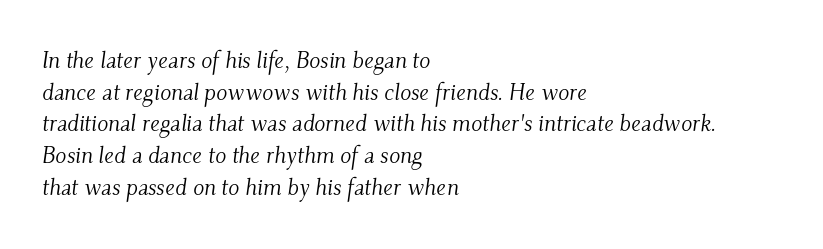
The image shows 23 px text type, italic (leaning right); set left-aligned, normal line spacing (1.38x), normal letter spacing, not underlined.
